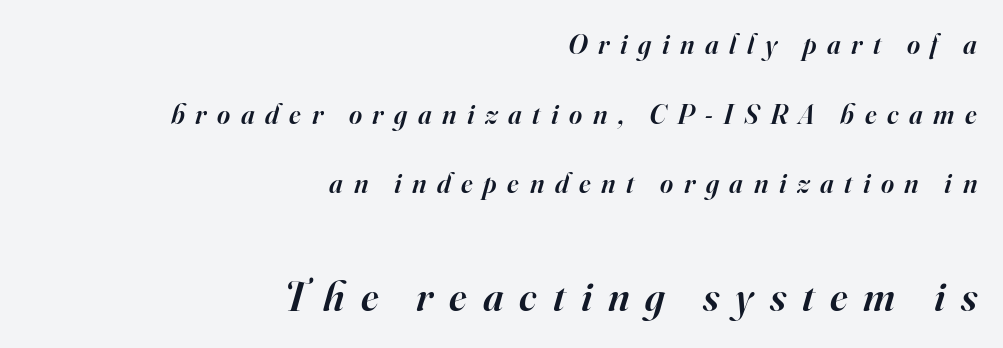
The image shows 42 px semibold serif type, italic (leaning right); set right-aligned, loose line spacing (2.49x), unusually wide letter spacing (+0.38 em), not underlined; the second (bottom) block is 1.5x larger; high stroke contrast and a small x-height.
